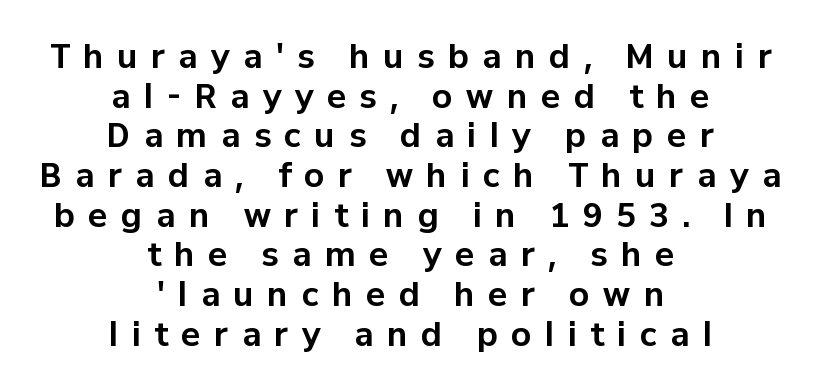
Q: Is the text bold? A: Yes.
Q: Is the text italic (slanted)? A: No, it is upright.
Q: Is the typeface a serif or a sans-serif typeface? A: Sans-serif.
Q: Is the text underlined? A: No.
Q: How is the paragraph aligned? A: Centered.
Q: Is the spacing between letters normal or unusually wide? A: Unusually wide.
Q: Width (condensed, normal, or wide)? A: Normal.
Q: Stroke contrast? A: Low.
Q: x-height? A: Medium.
Q: Monospaced? A: No.
